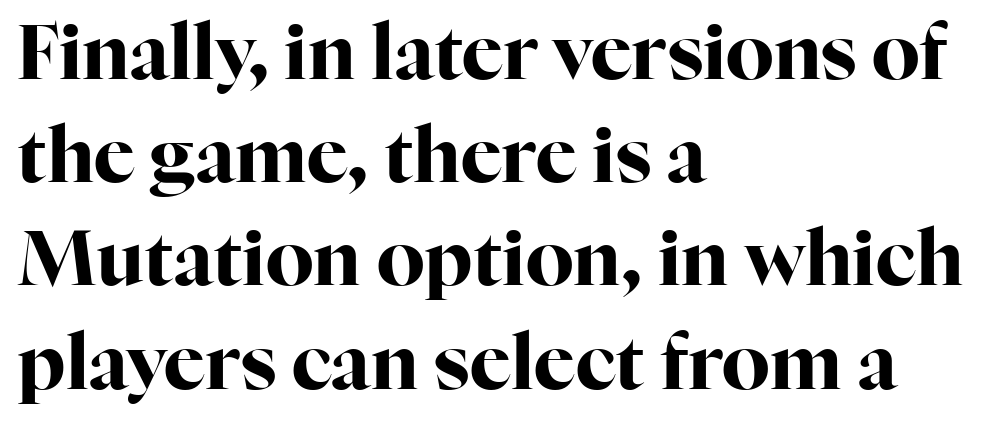
Q: Is the text bold? A: Yes.
Q: Is the text italic (slanted)? A: No, it is upright.
Q: Is the typeface a serif or a sans-serif typeface? A: Serif.
Q: Is the text underlined? A: No.
Q: How is the paragraph aligned? A: Left-aligned.
Q: Is the spacing between letters normal or unusually wide? A: Normal.
Q: Is the spacing between lines tight, normal or loose? A: Normal.
Q: Width (condensed, normal, or wide)? A: Normal.
Q: Stroke contrast? A: High.
Q: x-height? A: Medium.
Q: Monospaced? A: No.
